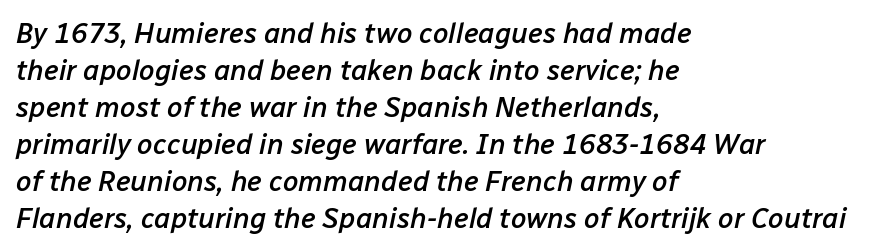
{"italic": "yes", "lean": "right", "slant_degrees": 12, "bold": "semi", "weight": "semibold", "width": "normal", "stroke_contrast": "low", "x_height": "medium", "monospaced": "no", "underline": "no", "align": "left", "line_spacing": "normal", "line_spacing_ratio": 1.32, "letter_spacing": "normal", "letter_spacing_em": 0.0, "glyph_px": 28}
